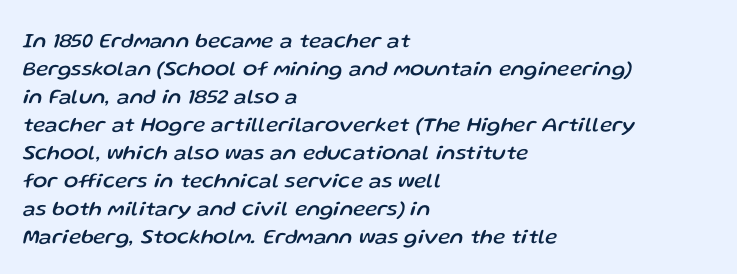
The image shows 21 px text type, italic (leaning right); set left-aligned, normal line spacing (1.33x), normal letter spacing, not underlined.
